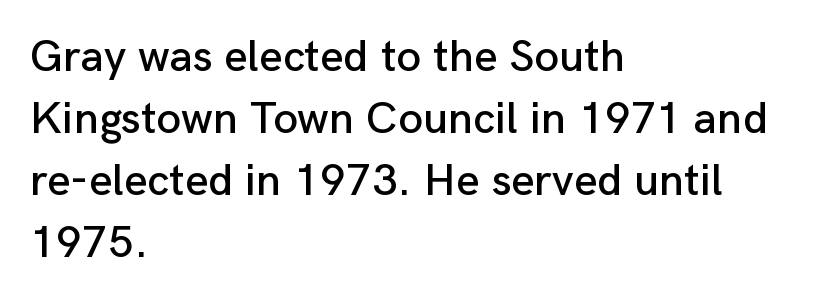
The image shows 45 px sans-serif type, upright; set left-aligned, normal line spacing (1.38x), normal letter spacing, not underlined; low stroke contrast and a medium x-height.
